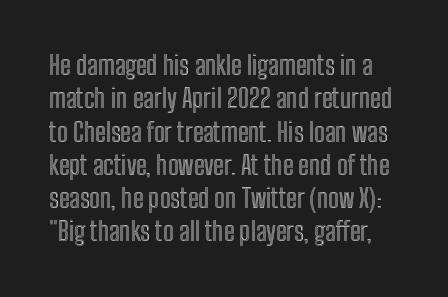
{"italic": "no", "underline": "no", "line_spacing": "normal", "line_spacing_ratio": 1.28, "letter_spacing": "normal", "letter_spacing_em": 0.0, "glyph_px": 26}
